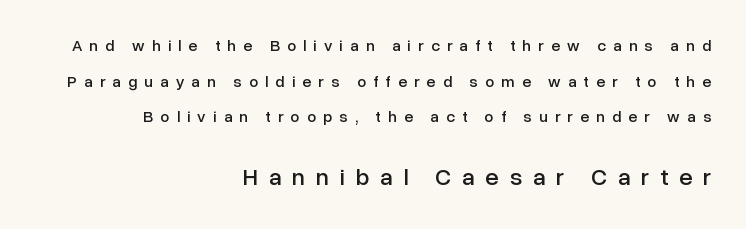
Q: Is the text italic (slanted)? A: No, it is upright.
Q: Is the text underlined? A: No.
Q: How is the paragraph aligned? A: Right-aligned.
Q: Is the spacing between letters normal or unusually wide? A: Unusually wide.
Q: Is the spacing between lines tight, normal or loose? A: Loose.
Q: Which block of text is set in a larger size, the first (top) or the second (bottom)? A: The second (bottom) one.
